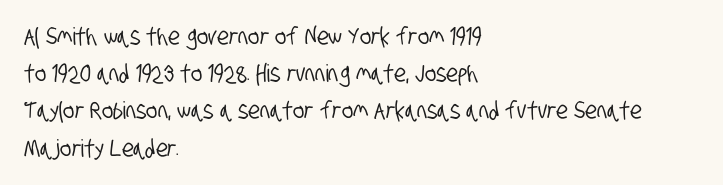
{"underline": "no", "align": "left", "line_spacing": "normal", "line_spacing_ratio": 1.55, "letter_spacing": "normal", "letter_spacing_em": 0.0, "glyph_px": 24}
